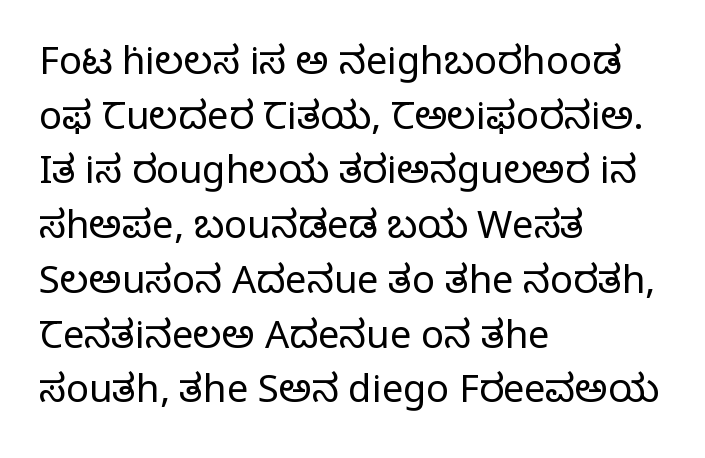
Q: Is the text bold? A: No.
Q: Is the text italic (slanted)? A: No, it is upright.
Q: Is the typeface a serif or a sans-serif typeface? A: Serif.
Q: Is the text underlined? A: No.
Q: How is the paragraph aligned? A: Left-aligned.
Q: Is the spacing between letters normal or unusually wide? A: Normal.
Q: Is the spacing between lines tight, normal or loose? A: Normal.
Q: Width (condensed, normal, or wide)? A: Normal.
Q: Stroke contrast? A: Low.
Q: x-height? A: Large.
Q: Monospaced? A: No.
